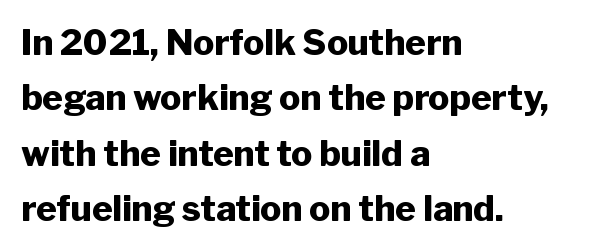
{"serif": "no", "italic": "no", "bold": "yes", "weight": "heavy", "width": "normal", "stroke_contrast": "low", "x_height": "medium", "monospaced": "no", "underline": "no", "align": "left", "line_spacing": "normal", "line_spacing_ratio": 1.58, "letter_spacing": "normal", "letter_spacing_em": 0.0, "glyph_px": 35}
